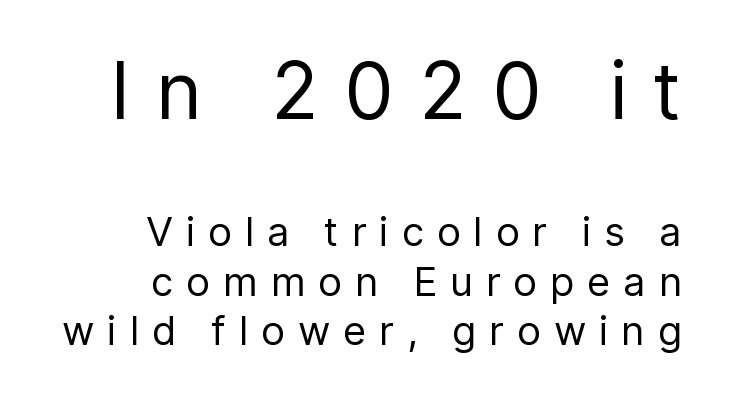
{"serif": "no", "italic": "no", "bold": "no", "weight": "regular", "width": "normal", "stroke_contrast": "low", "x_height": "medium", "monospaced": "no", "underline": "no", "align": "right", "line_spacing_ratio": 1.24, "letter_spacing": "wide", "letter_spacing_em": 0.32, "larger_block": "first", "size_ratio": 1.98, "glyph_px": 79}
